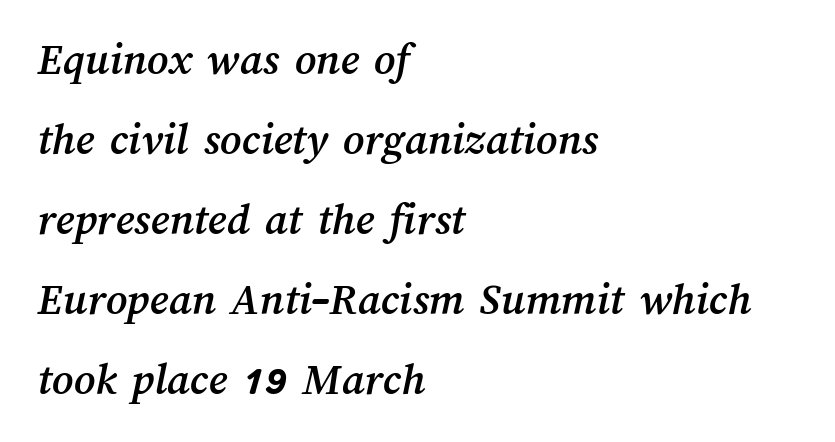
{"width": "normal", "stroke_contrast": "medium", "x_height": "medium", "monospaced": "no", "underline": "no", "align": "left", "line_spacing_ratio": 1.74, "letter_spacing": "normal", "letter_spacing_em": 0.0, "glyph_px": 46}
